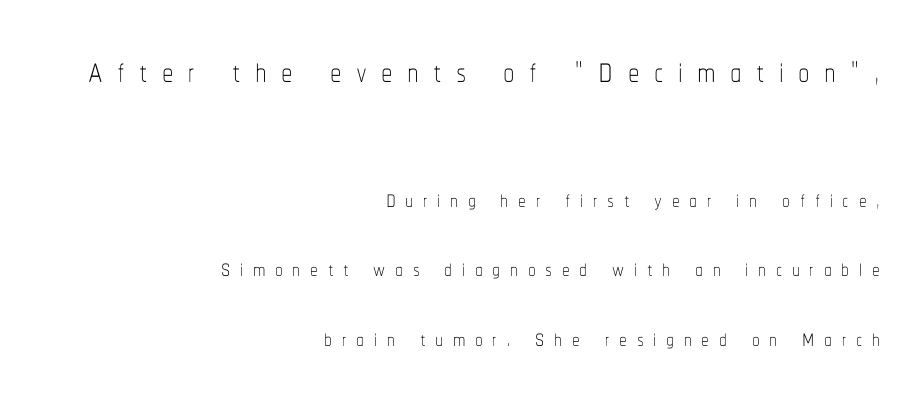
The image shows 46 px thin, condensed type, upright; set right-aligned, loose line spacing (2.24x), unusually wide letter spacing (+0.31 em), not underlined; the first (top) block is 1.48x larger; low stroke contrast and a medium x-height.
